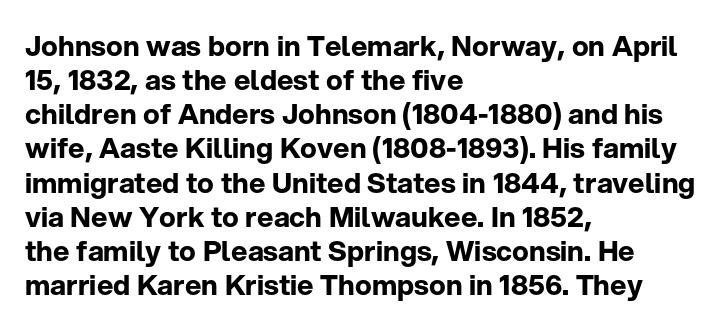
The image shows 28 px bold sans-serif type, upright; set left-aligned, line spacing 1.22x, normal letter spacing, not underlined; low stroke contrast and a medium x-height.
